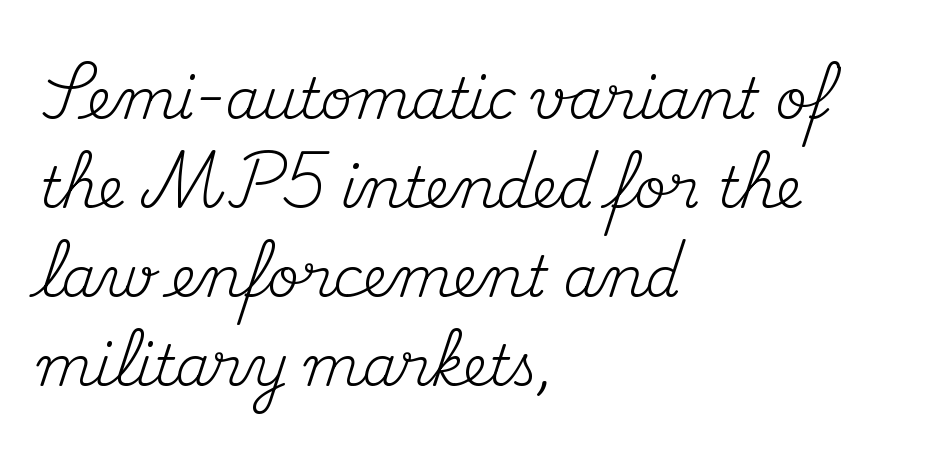
Plain, unruled lines of type. The paragraph shown leans on its left margin. The rendering uses natural spacing where letterforms have individual widths. The weight would be labelled regular, book, light, or lighter still.
